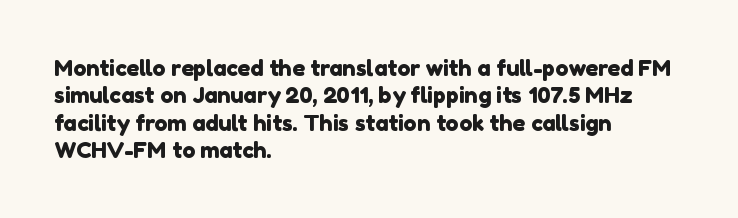
The image shows 22 px text type; set left-aligned, line spacing 1.24x, normal letter spacing, not underlined.
